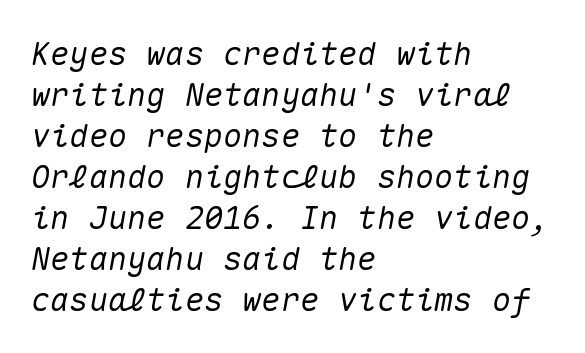
{"italic": "yes", "lean": "right", "slant_degrees": 10, "width": "normal", "stroke_contrast": "medium", "x_height": "medium", "monospaced": "yes", "underline": "no", "align": "left", "line_spacing": "normal", "line_spacing_ratio": 1.28, "letter_spacing": "normal", "letter_spacing_em": 0.0, "glyph_px": 32}
